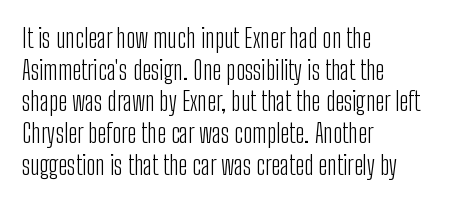
Nope, not italic — everything's standing straight. The font is comparable to plain body text, perhaps lighter. Inter-character spacing is left at the font's built-in metrics. The zone under the glyphs is completely vacant. These lines are set flush left with a ragged right edge.
